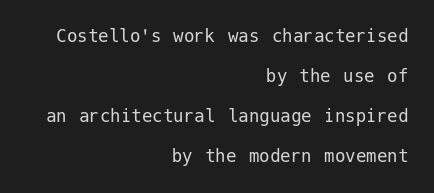
Q: Is the text bold? A: No.
Q: Is the text italic (slanted)? A: No, it is upright.
Q: Is the text underlined? A: No.
Q: How is the paragraph aligned? A: Right-aligned.
Q: Is the spacing between letters normal or unusually wide? A: Normal.
Q: Is the spacing between lines tight, normal or loose? A: Loose.
